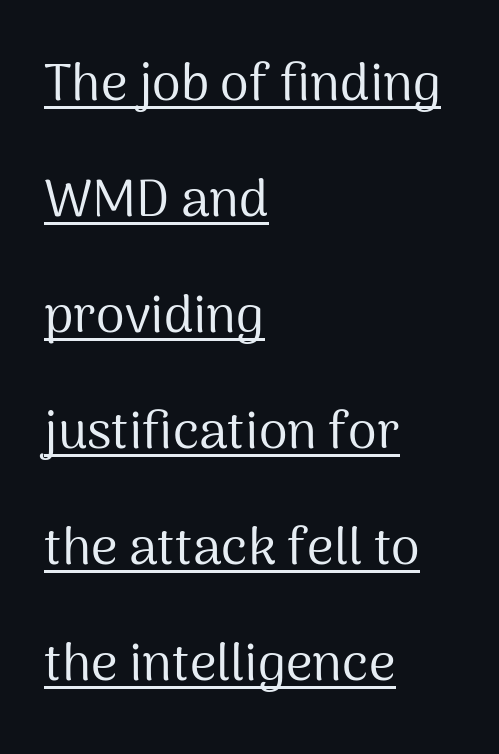
Style check: upright. The face used here is rendered with its standard letterfit. These characters rest on top of a visible drawn line. A sans-serif font was chosen for this passage.
